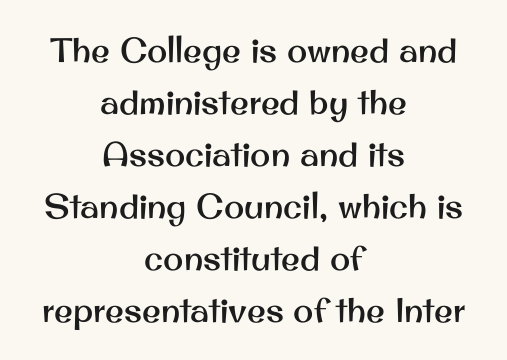
Q: Is the text italic (slanted)? A: No, it is upright.
Q: Is the typeface a serif or a sans-serif typeface? A: Sans-serif.
Q: Is the text underlined? A: No.
Q: How is the paragraph aligned? A: Centered.
Q: Is the spacing between letters normal or unusually wide? A: Normal.
Q: Is the spacing between lines tight, normal or loose? A: Normal.
Q: Width (condensed, normal, or wide)? A: Normal.
Q: Stroke contrast? A: Medium.
Q: x-height? A: Small.
Q: Monospaced? A: No.
